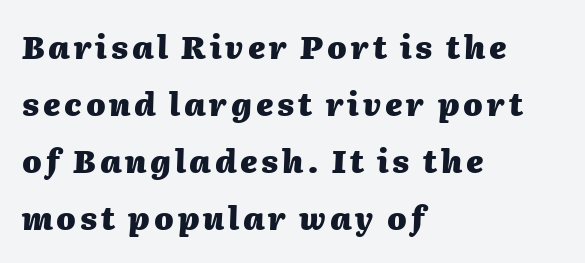
Q: Is the text bold? A: Yes.
Q: Is the text italic (slanted)? A: Yes, it leans right by about 2 degrees.
Q: Is the text underlined? A: No.
Q: How is the paragraph aligned? A: Left-aligned.
Q: Width (condensed, normal, or wide)? A: Normal.
Q: Stroke contrast? A: Medium.
Q: x-height? A: Medium.
Q: Monospaced? A: No.
